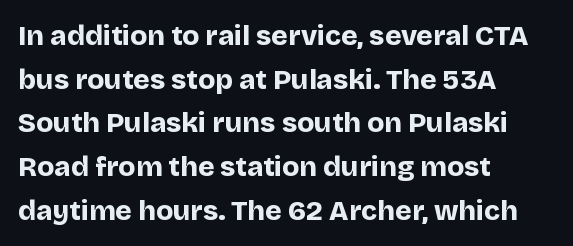
{"serif": "no", "italic": "no", "bold": "yes", "weight": "bold", "width": "normal", "stroke_contrast": "low", "x_height": "large", "monospaced": "no", "underline": "no", "align": "left", "line_spacing": "normal", "line_spacing_ratio": 1.56, "letter_spacing": "normal", "letter_spacing_em": 0.0, "glyph_px": 28}
